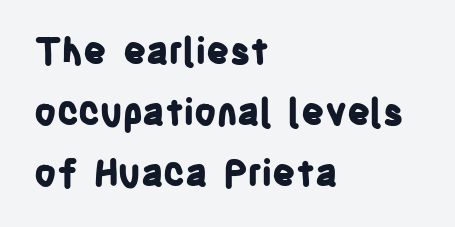
Q: Is the text bold? A: Yes.
Q: Is the text italic (slanted)? A: No, it is upright.
Q: Is the typeface a serif or a sans-serif typeface? A: Sans-serif.
Q: Is the text underlined? A: No.
Q: How is the paragraph aligned? A: Left-aligned.
Q: Is the spacing between letters normal or unusually wide? A: Normal.
Q: Is the spacing between lines tight, normal or loose? A: Normal.
Q: Width (condensed, normal, or wide)? A: Condensed.
Q: Stroke contrast? A: Low.
Q: x-height? A: Large.
Q: Monospaced? A: No.
